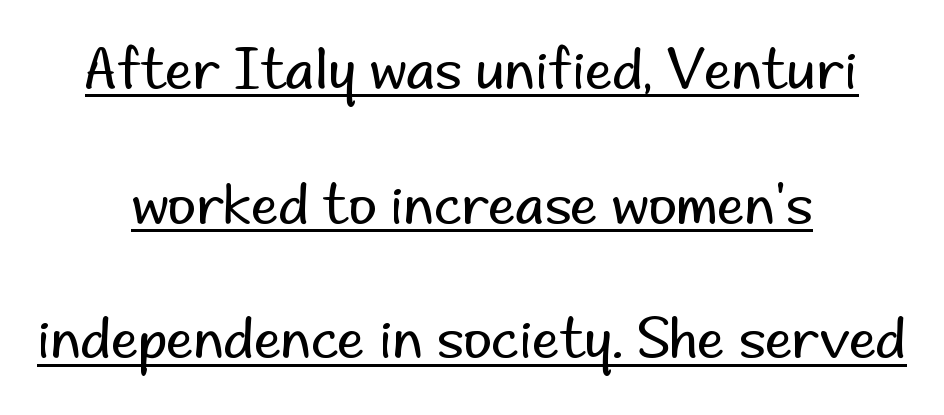
A quiet, ordinary-to-light weight characterises the typeface. Tall strokes in this sample are plumb rather than angled. In CSS terms this would be text-align: center. Airy leading.
